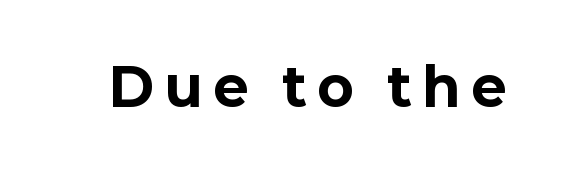
The image shows 53 px bold sans-serif type, upright; set unusually wide letter spacing (+0.22 em), not underlined; low stroke contrast and a medium x-height.
